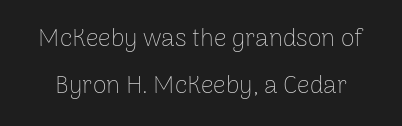
Q: Is the text bold? A: No.
Q: Is the text italic (slanted)? A: No, it is upright.
Q: Is the text underlined? A: No.
Q: Is the spacing between letters normal or unusually wide? A: Normal.
